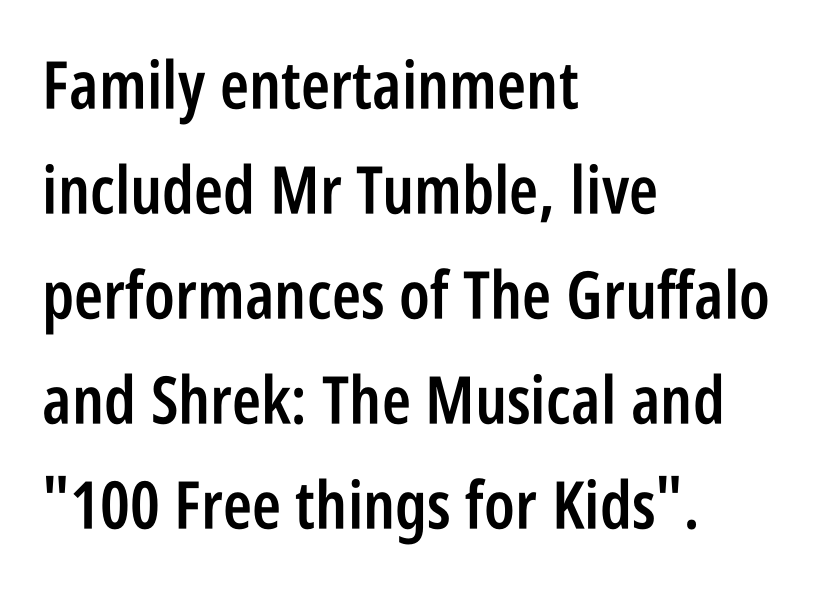
Q: Is the text bold? A: Semi-bold.
Q: Is the text italic (slanted)? A: No, it is upright.
Q: Is the typeface a serif or a sans-serif typeface? A: Sans-serif.
Q: Is the text underlined? A: No.
Q: How is the paragraph aligned? A: Left-aligned.
Q: Is the spacing between letters normal or unusually wide? A: Normal.
Q: Is the spacing between lines tight, normal or loose? A: Normal.
Q: Width (condensed, normal, or wide)? A: Condensed.
Q: Stroke contrast? A: Low.
Q: x-height? A: Large.
Q: Monospaced? A: No.
